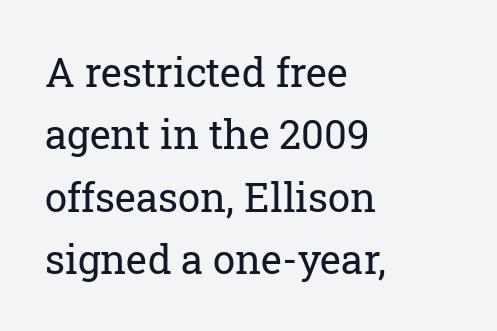
{"serif": "yes", "italic": "no", "bold": "no", "weight": "regular", "width": "normal", "stroke_contrast": "low", "x_height": "medium", "monospaced": "no", "underline": "no", "align": "left", "line_spacing": "normal", "line_spacing_ratio": 1.56, "letter_spacing": "normal", "letter_spacing_em": 0.0, "glyph_px": 40}
